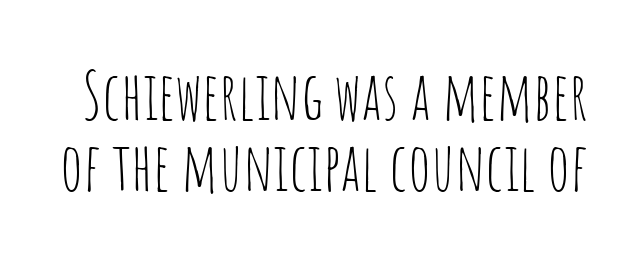
Q: Is the text bold? A: No.
Q: Is the text italic (slanted)? A: No, it is upright.
Q: Is the typeface a serif or a sans-serif typeface? A: Sans-serif.
Q: Is the text underlined? A: No.
Q: Is the spacing between letters normal or unusually wide? A: Normal.
Q: Is the spacing between lines tight, normal or loose? A: Tight.
Q: Width (condensed, normal, or wide)? A: Condensed.
Q: Stroke contrast? A: Low.
Q: x-height? A: Large.
Q: Monospaced? A: No.
